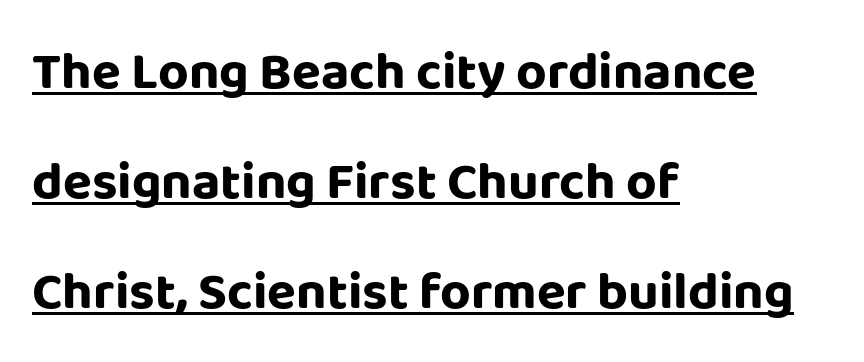
A typographer would call this underscored text. Each new line begins a long way beneath the previous one. Typographically, this falls in the sans-serif category. Default kerning and tracking; the words read as compact shapes. A typesetter would mark this as roman, not italic.
